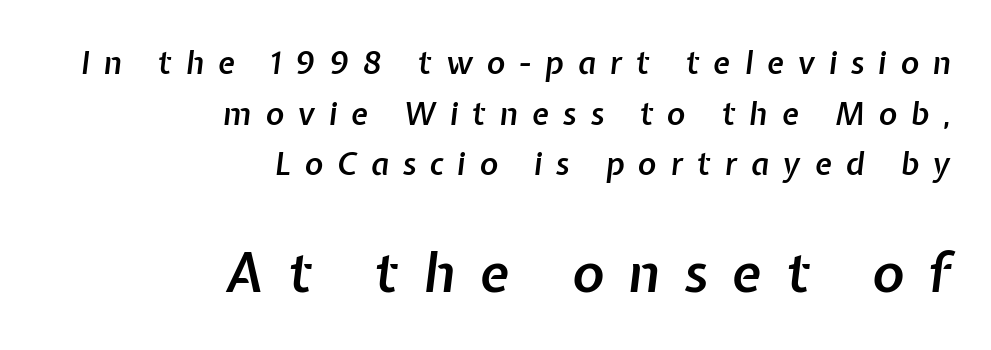
Q: Is the text bold? A: Semi-bold.
Q: Is the text italic (slanted)? A: Yes, it leans right by about 7 degrees.
Q: Is the text underlined? A: No.
Q: How is the paragraph aligned? A: Right-aligned.
Q: Is the spacing between letters normal or unusually wide? A: Unusually wide.
Q: Is the spacing between lines tight, normal or loose? A: Normal.
Q: Which block of text is set in a larger size, the first (top) or the second (bottom)? A: The second (bottom) one.
Q: Width (condensed, normal, or wide)? A: Normal.
Q: Stroke contrast? A: Low.
Q: x-height? A: Medium.
Q: Monospaced? A: No.
